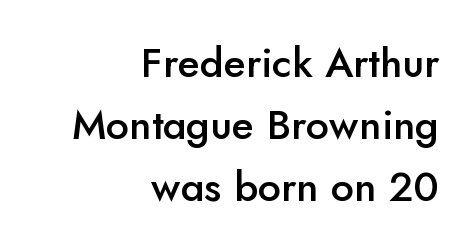
The image shows 41 px semibold sans-serif type, upright; set right-aligned, normal line spacing (1.51x), normal letter spacing, not underlined; low stroke contrast and a small x-height.
